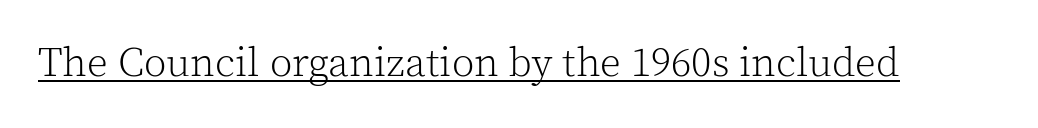
{"serif": "yes", "italic": "no", "bold": "no", "weight": "light", "width": "normal", "x_height": "medium", "monospaced": "no", "underline": "yes", "letter_spacing": "normal", "letter_spacing_em": 0.0, "glyph_px": 41}
